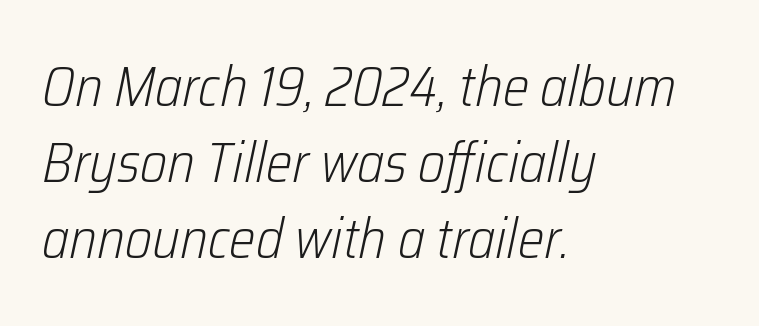
Q: Is the text bold? A: No.
Q: Is the text italic (slanted)? A: Yes, it leans right by about 12 degrees.
Q: Is the text underlined? A: No.
Q: How is the paragraph aligned? A: Left-aligned.
Q: Is the spacing between letters normal or unusually wide? A: Normal.
Q: Is the spacing between lines tight, normal or loose? A: Normal.
Q: Width (condensed, normal, or wide)? A: Condensed.
Q: Stroke contrast? A: Low.
Q: x-height? A: Medium.
Q: Monospaced? A: No.
